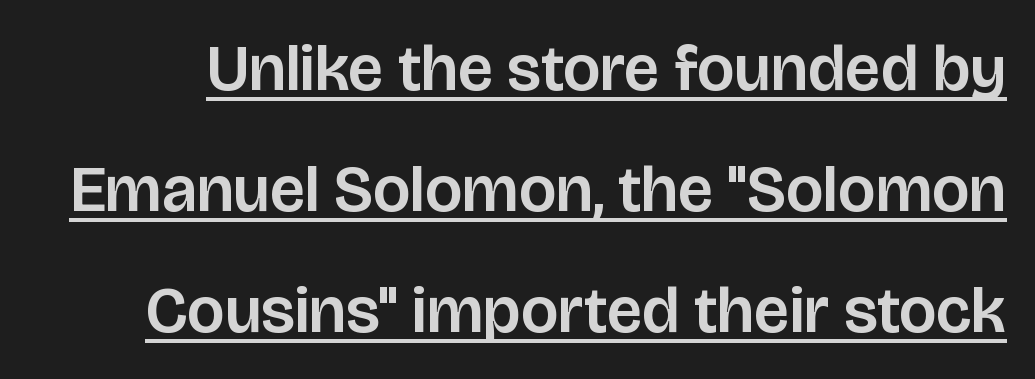
Q: Is the text italic (slanted)? A: No, it is upright.
Q: Is the typeface a serif or a sans-serif typeface? A: Sans-serif.
Q: Is the text underlined? A: Yes.
Q: Is the spacing between letters normal or unusually wide? A: Normal.
Q: Width (condensed, normal, or wide)? A: Normal.
Q: Stroke contrast? A: Low.
Q: x-height? A: Large.
Q: Monospaced? A: No.
